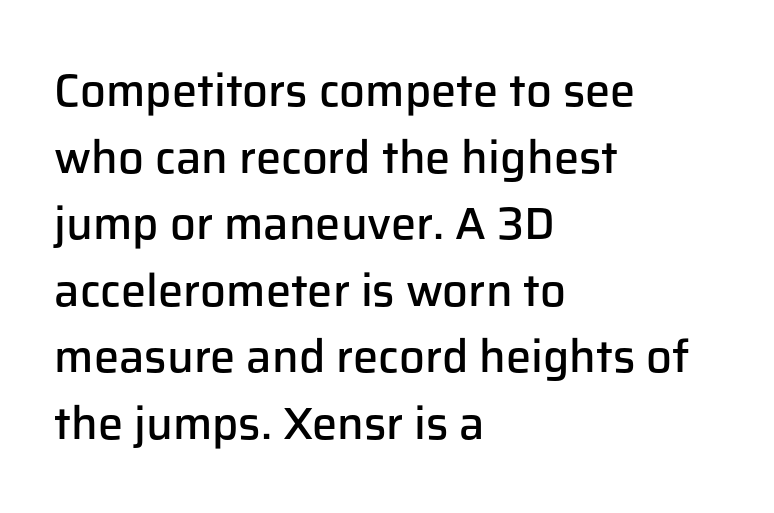
Q: Is the text bold? A: Semi-bold.
Q: Is the text italic (slanted)? A: No, it is upright.
Q: Is the typeface a serif or a sans-serif typeface? A: Sans-serif.
Q: Is the text underlined? A: No.
Q: How is the paragraph aligned? A: Left-aligned.
Q: Is the spacing between letters normal or unusually wide? A: Normal.
Q: Is the spacing between lines tight, normal or loose? A: Normal.
Q: Width (condensed, normal, or wide)? A: Normal.
Q: Stroke contrast? A: Low.
Q: x-height? A: Medium.
Q: Monospaced? A: No.
